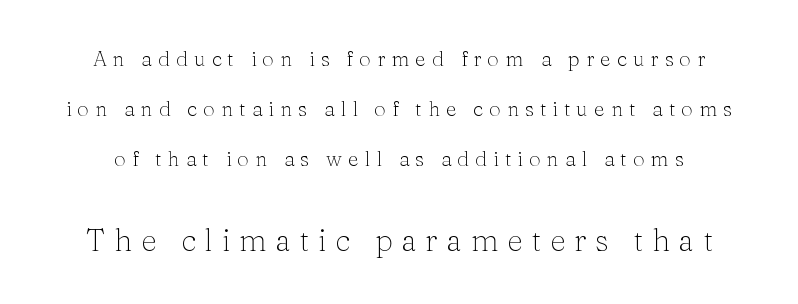
Is the letter spacing exaggerated? Yes — the characters are pushed far apart. Underlining? Definitely not there. The font's upright variant was chosen for this text. The designer gave the closing block more size than the opening block. Horizontal bands of white between lines are thick stripes. You could not count columns in this text — the font is proportionally spaced.
